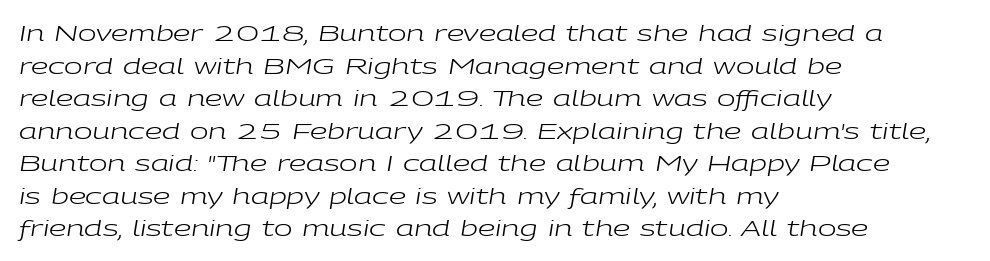
Would a proofreader flag this as italicized? Yes. The gap between lines stays unmarked. Ink coverage per letter is moderate at most. These lines are set flush left with a ragged right edge.
